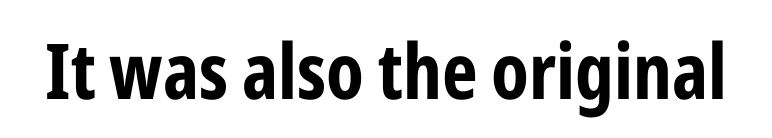
Q: Is the text bold? A: Yes.
Q: Is the text italic (slanted)? A: No, it is upright.
Q: Is the typeface a serif or a sans-serif typeface? A: Sans-serif.
Q: Is the text underlined? A: No.
Q: Is the spacing between letters normal or unusually wide? A: Normal.
Q: Width (condensed, normal, or wide)? A: Condensed.
Q: Stroke contrast? A: Low.
Q: x-height? A: Medium.
Q: Monospaced? A: No.
